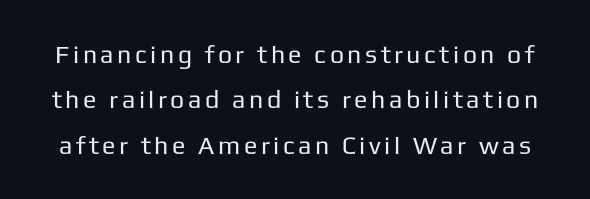
Q: Is the text bold? A: No.
Q: Is the text italic (slanted)? A: No, it is upright.
Q: Is the text underlined? A: No.
